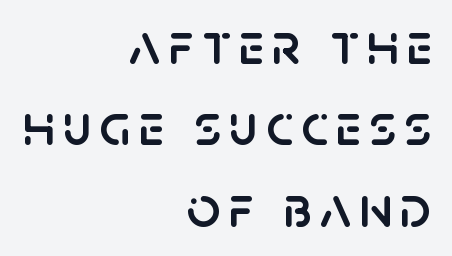
{"serif": "no", "italic": "no", "width": "normal", "stroke_contrast": "low", "x_height": "large", "monospaced": "no", "underline": "no", "align": "right", "line_spacing": "normal", "line_spacing_ratio": 1.38, "glyph_px": 59}
